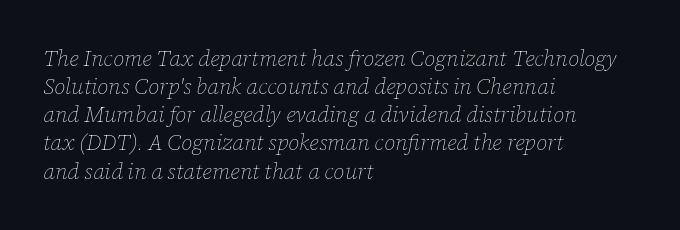
Q: Is the text bold? A: No.
Q: Is the text italic (slanted)? A: Yes, it leans right by about 12 degrees.
Q: Is the text underlined? A: No.
Q: How is the paragraph aligned? A: Left-aligned.
Q: Is the spacing between letters normal or unusually wide? A: Normal.
Q: Is the spacing between lines tight, normal or loose? A: Normal.
